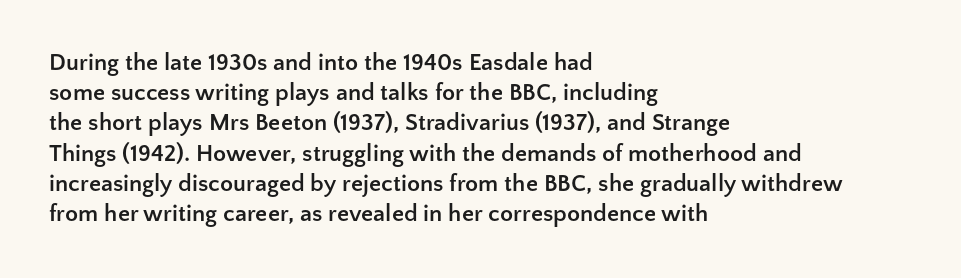
The ragged edge is on the right, which tells us the setting is flush left. The space beneath each line is pristine and unruled. This rendering leaves character spacing at its baseline value. The passage shown stacks its lines at a standard gap. Italic? Not at all — the glyphs are vertical. Emphasis by weight is at full strength: bold.
